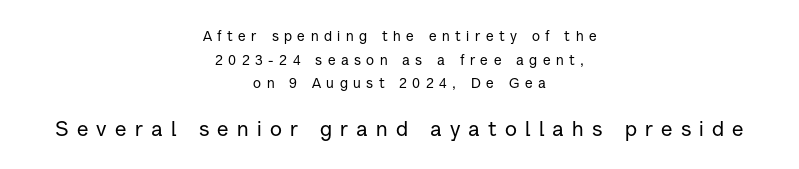
The image shows 21 px text type, upright; set centered, normal line spacing (1.69x), unusually wide letter spacing (+0.39 em), not underlined; the second (bottom) block is 1.5x larger.
